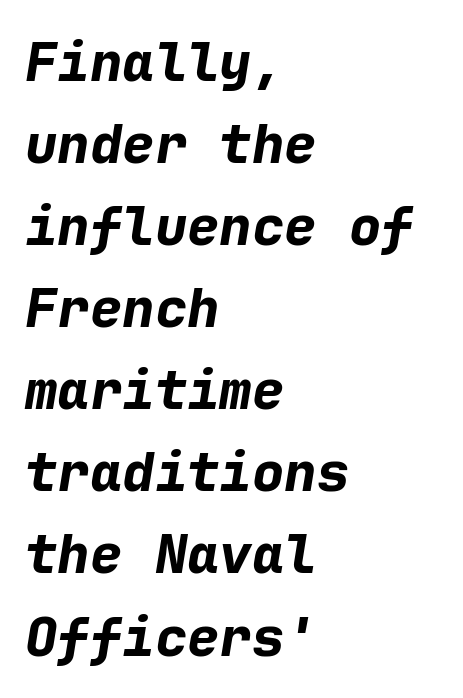
{"italic": "yes", "lean": "right", "slant_degrees": 9, "bold": "yes", "weight": "bold", "width": "normal", "stroke_contrast": "low", "x_height": "medium", "monospaced": "yes", "underline": "no", "align": "left", "line_spacing": "normal", "line_spacing_ratio": 1.52, "letter_spacing": "normal", "letter_spacing_em": 0.0, "glyph_px": 54}
